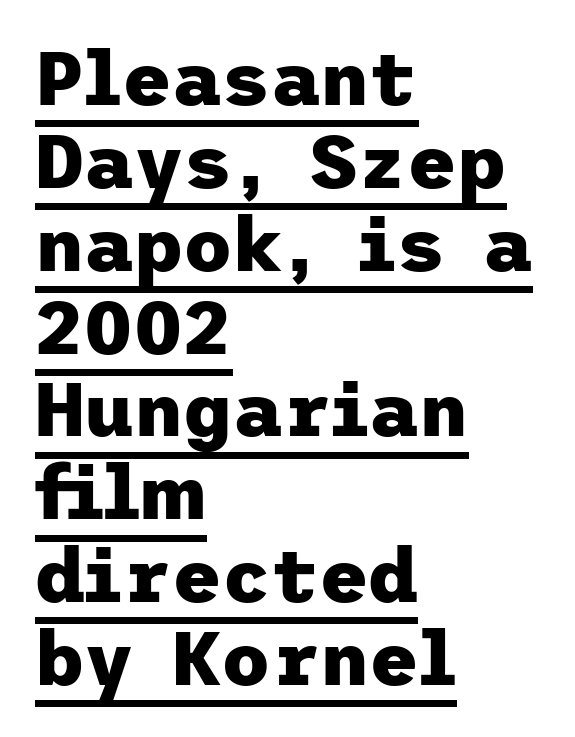
The space between consecutive lines is stingy. These words are printed bold, with thick strokes throughout. Nope, no serifs anywhere on these letters. Glance below the letters and you will spot a drawn line.
